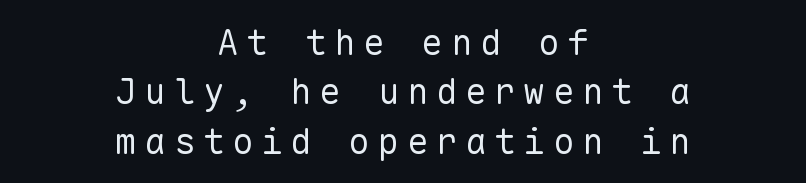
Heft: none added — not bold. The text block is weighted toward neither margin, spreading evenly from the middle. Display-style spreading of the glyphs; the letterfit is very open. Every character sits straight up, as roman type does. Plain, unruled lines of type.
